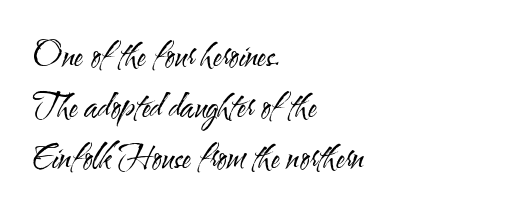
{"serif": "no", "bold": "no", "weight": "regular", "width": "condensed", "stroke_contrast": "medium", "x_height": "small", "monospaced": "no", "underline": "no", "align": "left", "line_spacing": "normal", "line_spacing_ratio": 1.54, "letter_spacing": "normal", "letter_spacing_em": 0.0, "glyph_px": 33}
